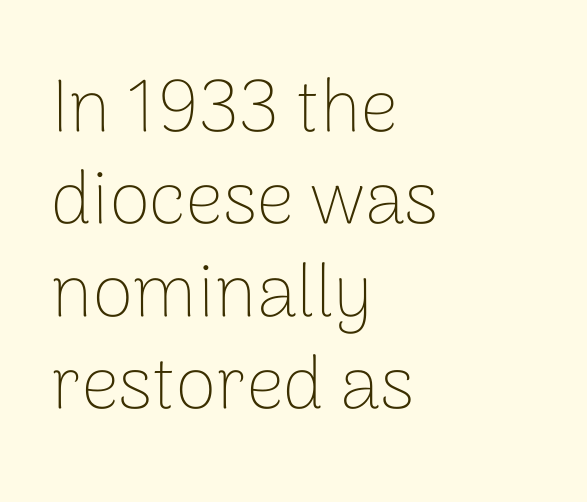
The image shows 74 px thin sans-serif type, upright; set left-aligned, normal line spacing (1.25x), normal letter spacing, not underlined; low stroke contrast and a medium x-height.
